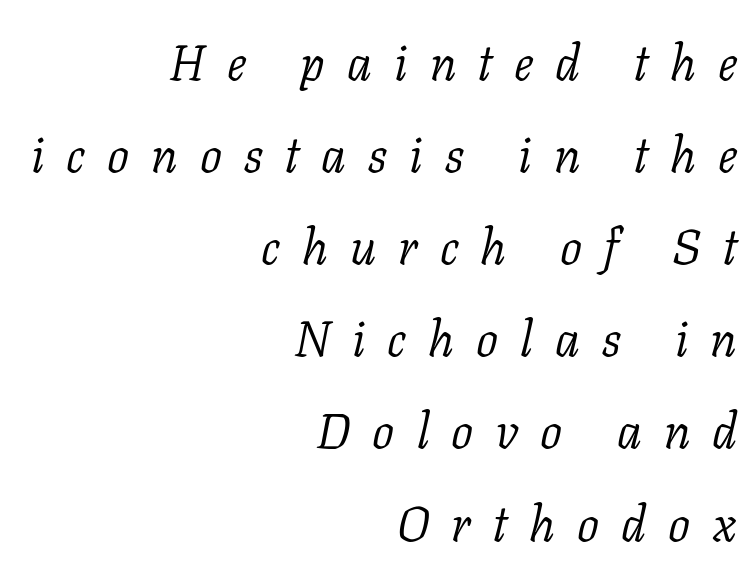
Classification — serif. Honestly, the letter spacing is so wide it's the main thing you notice. The typeface has the unassuming heft of standard copy or less. Varying glyph widths throughout — classic text-font behaviour.
